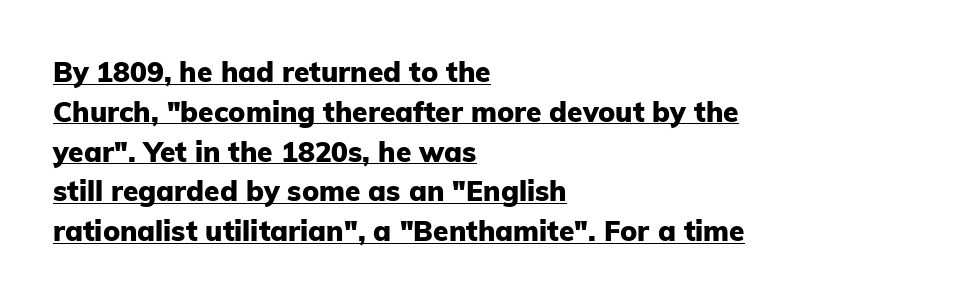
The image shows 28 px heavy sans-serif type, upright; set left-aligned, normal line spacing (1.42x), normal letter spacing, underlined; low stroke contrast and a medium x-height.
